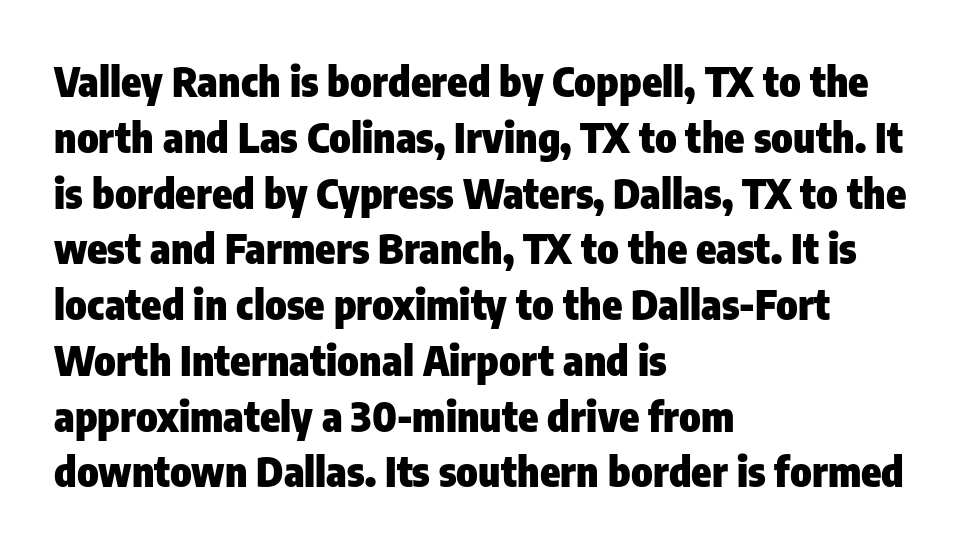
Q: Is the text bold? A: Yes.
Q: Is the text italic (slanted)? A: No, it is upright.
Q: Is the typeface a serif or a sans-serif typeface? A: Sans-serif.
Q: Is the text underlined? A: No.
Q: How is the paragraph aligned? A: Left-aligned.
Q: Is the spacing between letters normal or unusually wide? A: Normal.
Q: Is the spacing between lines tight, normal or loose? A: Normal.
Q: Width (condensed, normal, or wide)? A: Condensed.
Q: Stroke contrast? A: Low.
Q: x-height? A: Medium.
Q: Monospaced? A: No.
